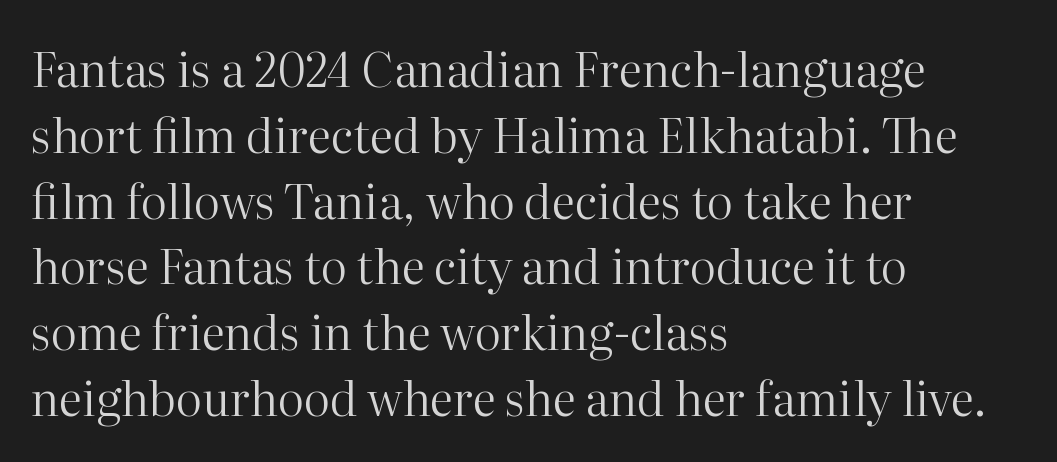
The image shows 47 px regular-weight serif type, upright; set left-aligned, normal line spacing (1.4x), normal letter spacing, not underlined; high stroke contrast and a medium x-height.
